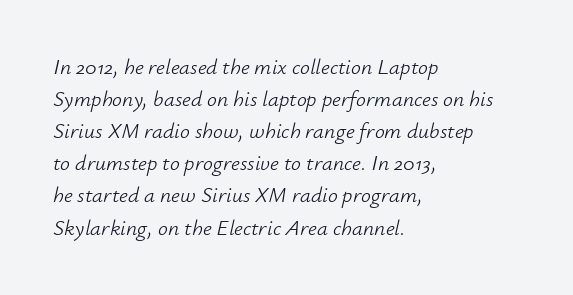
{"italic": "yes", "lean": "right", "slant_degrees": 12, "bold": "no", "underline": "no", "align": "left", "line_spacing": "normal", "line_spacing_ratio": 1.46, "letter_spacing": "normal", "letter_spacing_em": 0.0, "glyph_px": 22}
